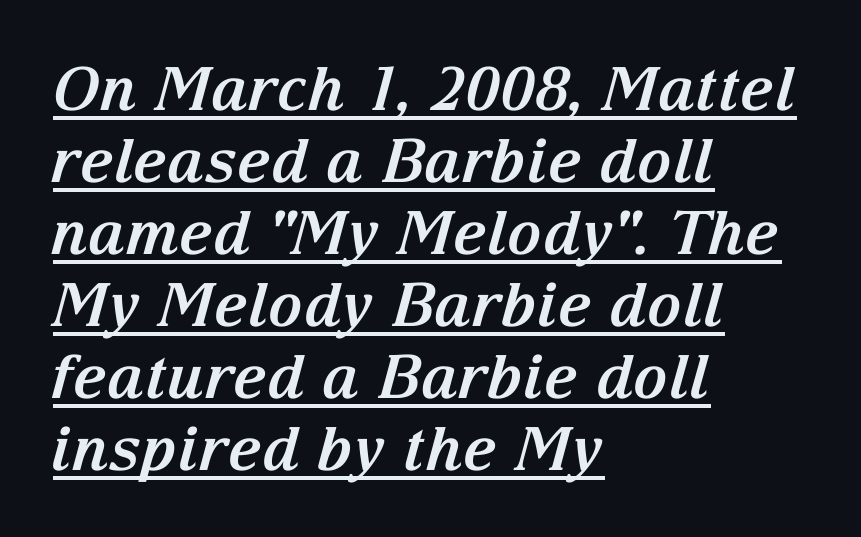
The image shows 60 px bold serif type, italic (leaning right); set left-aligned, line spacing 1.2x, normal letter spacing, underlined; medium stroke contrast and a medium x-height.
